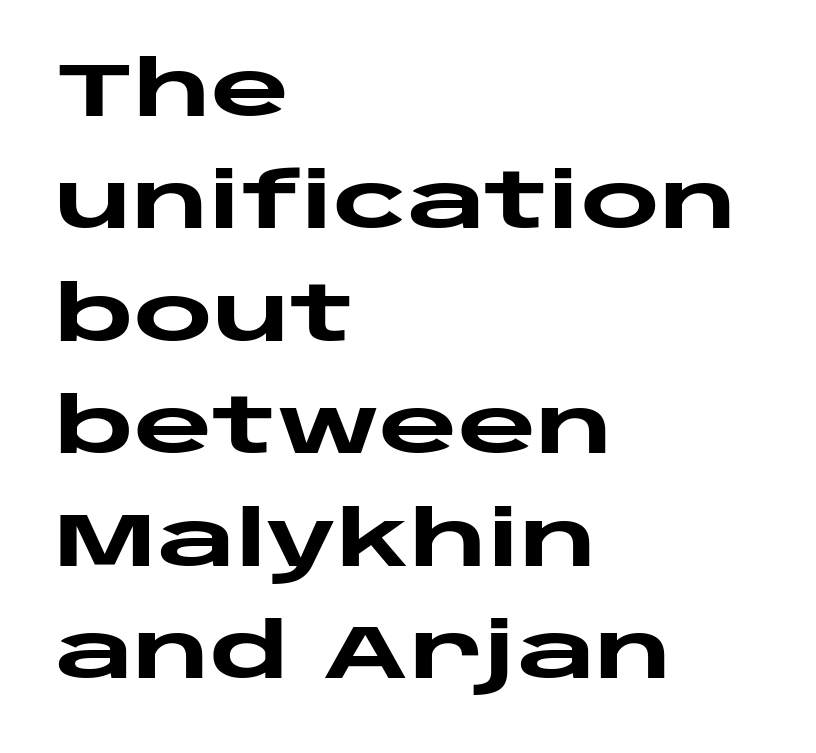
{"serif": "no", "italic": "no", "bold": "yes", "weight": "heavy", "width": "wide", "stroke_contrast": "low", "x_height": "large", "monospaced": "no", "underline": "no", "align": "left", "line_spacing": "normal", "line_spacing_ratio": 1.48, "letter_spacing": "normal", "letter_spacing_em": 0.0, "glyph_px": 76}
